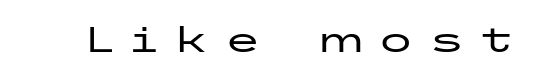
{"serif": "no", "italic": "no", "width": "wide", "stroke_contrast": "low", "x_height": "medium", "underline": "no", "letter_spacing": "wide", "letter_spacing_em": 0.4, "glyph_px": 34}
